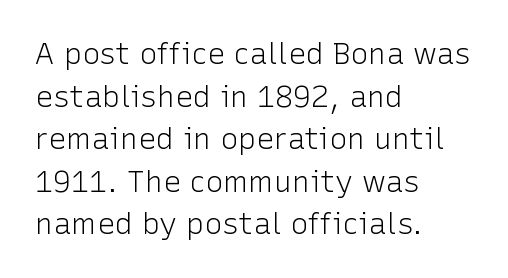
The image shows 30 px light sans-serif type, upright; set left-aligned, normal line spacing (1.42x), normal letter spacing, not underlined; low stroke contrast and a medium x-height.
